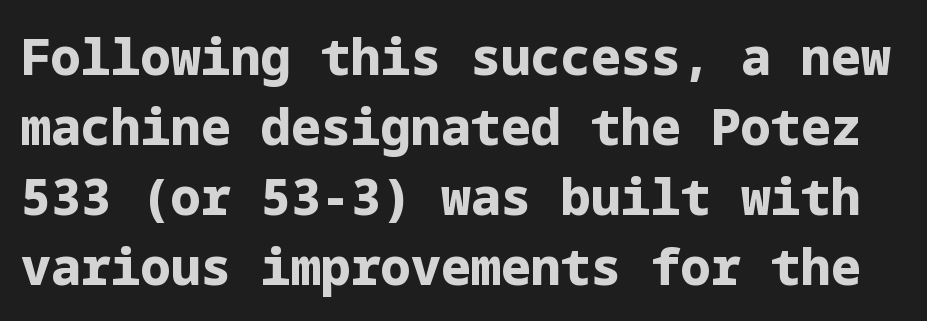
The image shows 50 px bold sans-serif type, upright; set normal line spacing (1.4x), normal letter spacing, not underlined; low stroke contrast and a medium x-height.
